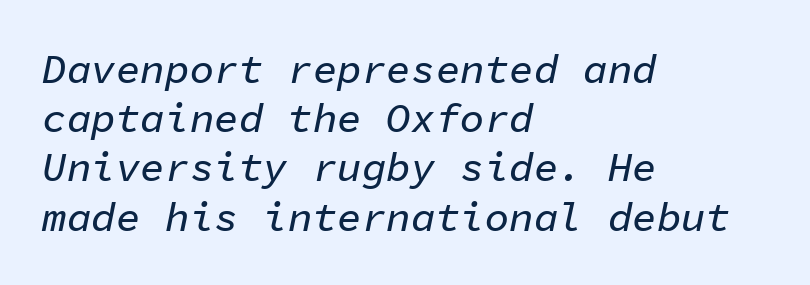
Q: Is the text italic (slanted)? A: Yes, it leans right by about 11 degrees.
Q: Is the text underlined? A: No.
Q: How is the paragraph aligned? A: Left-aligned.
Q: Is the spacing between letters normal or unusually wide? A: Normal.
Q: Width (condensed, normal, or wide)? A: Normal.
Q: Stroke contrast? A: Low.
Q: x-height? A: Medium.
Q: Monospaced? A: Yes.
